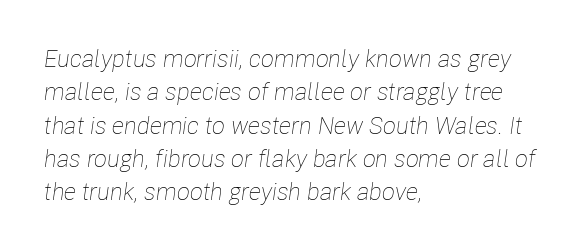
The passage is arranged the way most books set body copy — flush left. The strip under each line holds only bare page. The line-height multiplier appears to be the usual default. Rendered with sloped, italic letterforms. How are the letters spaced? Ordinarily, with no added tracking.
